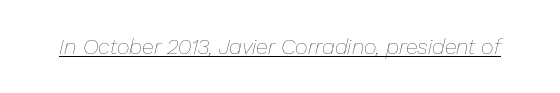
Q: Is the text bold? A: No.
Q: Is the text italic (slanted)? A: Yes, it leans right by about 13 degrees.
Q: Is the text underlined? A: Yes.
Q: Is the spacing between letters normal or unusually wide? A: Normal.
